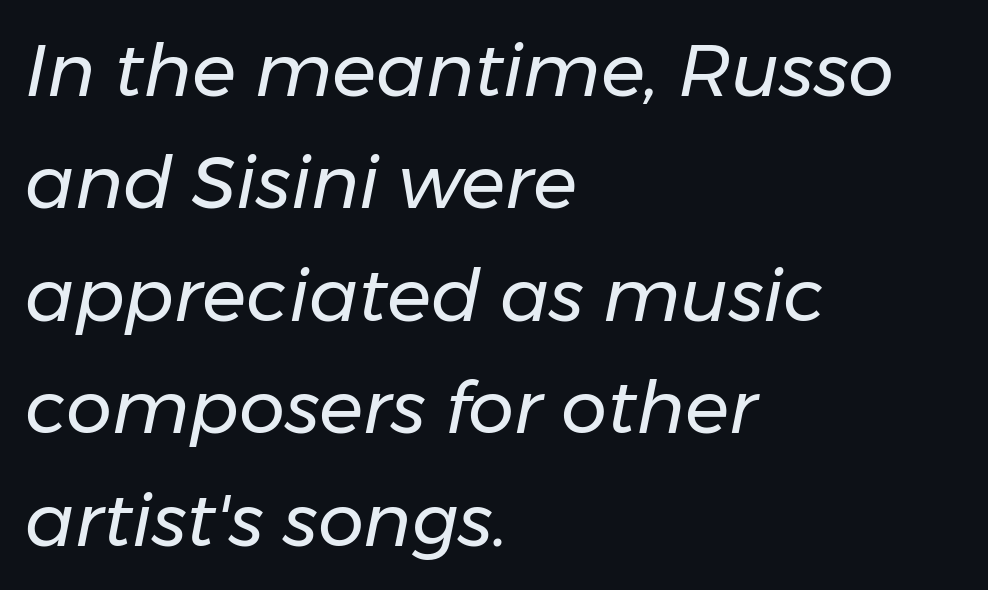
Q: Is the text bold? A: No.
Q: Is the text italic (slanted)? A: Yes, it leans right by about 11 degrees.
Q: Is the text underlined? A: No.
Q: How is the paragraph aligned? A: Left-aligned.
Q: Is the spacing between letters normal or unusually wide? A: Normal.
Q: Is the spacing between lines tight, normal or loose? A: Normal.
Q: Width (condensed, normal, or wide)? A: Normal.
Q: Stroke contrast? A: Low.
Q: x-height? A: Medium.
Q: Monospaced? A: No.
